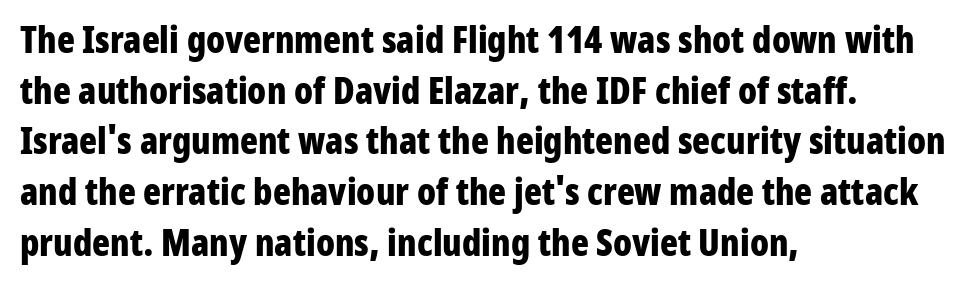
Q: Is the text bold? A: Yes.
Q: Is the text italic (slanted)? A: No, it is upright.
Q: Is the typeface a serif or a sans-serif typeface? A: Sans-serif.
Q: Is the text underlined? A: No.
Q: How is the paragraph aligned? A: Left-aligned.
Q: Is the spacing between letters normal or unusually wide? A: Normal.
Q: Is the spacing between lines tight, normal or loose? A: Normal.
Q: Width (condensed, normal, or wide)? A: Condensed.
Q: Stroke contrast? A: Low.
Q: x-height? A: Medium.
Q: Monospaced? A: No.
